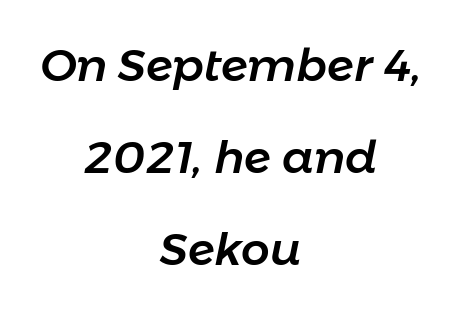
The rendering positions every line midway between the sides. Is there much room between lines? Yes — plenty of vertical air separates them. Descenders are the only things crossing below the line. Here the designer chose a conventional face with non-uniform glyph widths.
